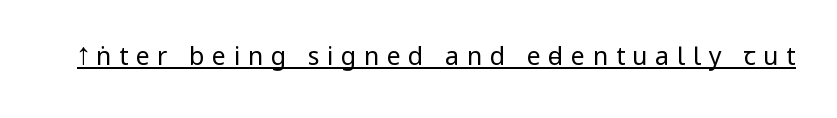
The image shows 25 px text type, upright; set unusually wide letter spacing (+0.3 em), underlined.
